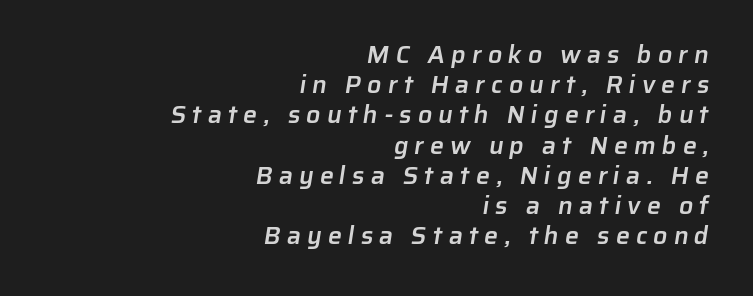
Notice how the passage keeps a crisp vertical edge on the right only. Its strokes are somewhat broadened, the hallmark of semibold type. Check under the words: just untouched page. Tracking here is generous; glyphs stand well apart from one another.
